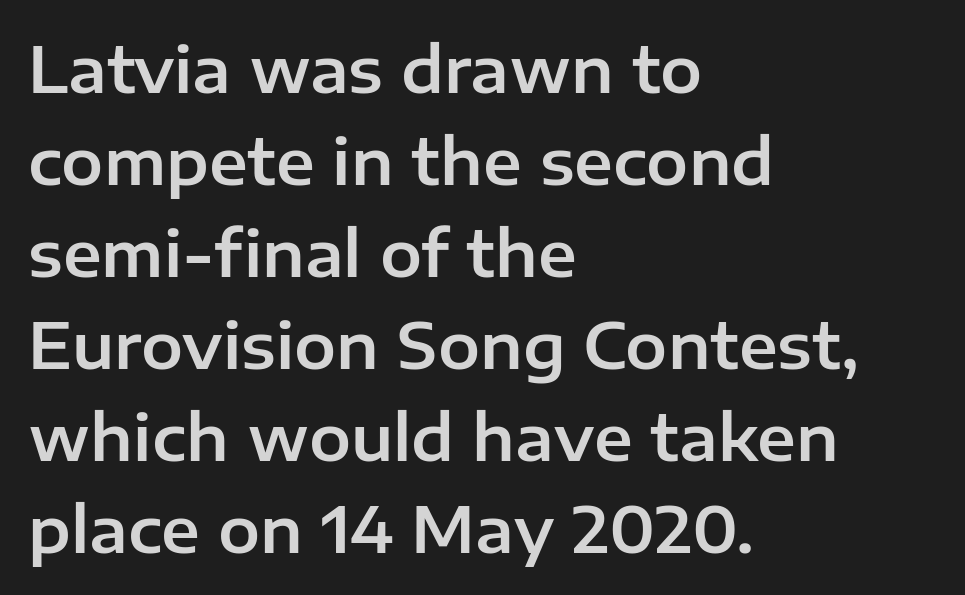
The face used here is proportionally spaced, like ordinary book or web type. Students, observe: this is what conventionally led text looks like. The font family rendered here belongs to the sans-serif group. The typesetter chose a ragged-right arrangement here. In terms of letterspacing, this is plain default setting. Do the letters lean? They stand straight.
